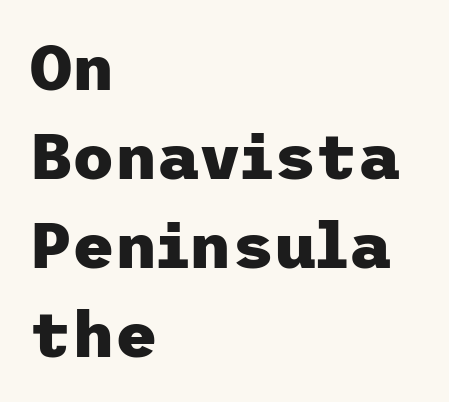
Its strokes are broad and dark, the hallmark of bold type. Words float on clear page, feet unadorned. Does the leading feel generous? No, just average. Style check: upright. Characters follow at the spacing the type designer built in.
